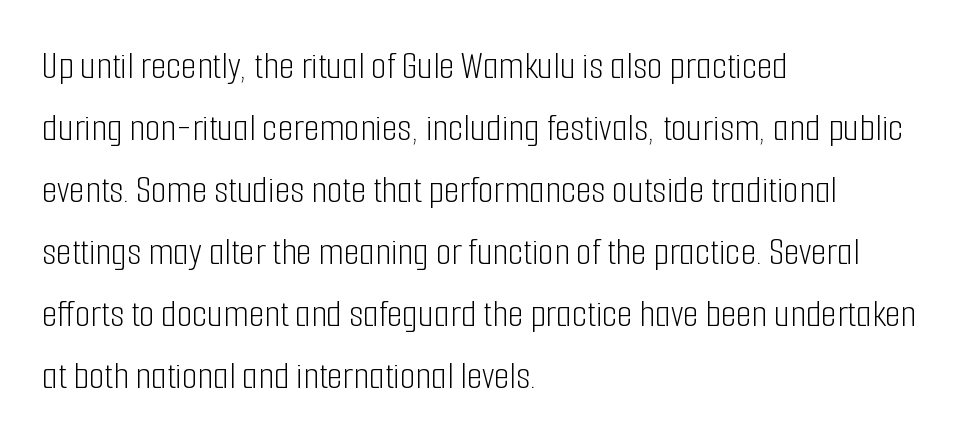
Q: Is the text bold? A: No.
Q: Is the text italic (slanted)? A: No, it is upright.
Q: Is the typeface a serif or a sans-serif typeface? A: Sans-serif.
Q: Is the text underlined? A: No.
Q: How is the paragraph aligned? A: Left-aligned.
Q: Is the spacing between letters normal or unusually wide? A: Normal.
Q: Is the spacing between lines tight, normal or loose? A: Normal.
Q: Width (condensed, normal, or wide)? A: Condensed.
Q: Stroke contrast? A: Low.
Q: x-height? A: Medium.
Q: Monospaced? A: No.
